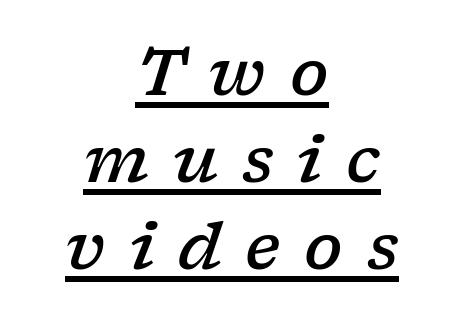
{"serif": "yes", "italic": "yes", "lean": "right", "slant_degrees": 17, "bold": "semi", "weight": "semibold", "width": "wide", "stroke_contrast": "low", "x_height": "medium", "monospaced": "no", "underline": "yes", "align": "center", "line_spacing": "normal", "line_spacing_ratio": 1.36, "letter_spacing": "wide", "letter_spacing_em": 0.37, "glyph_px": 64}
